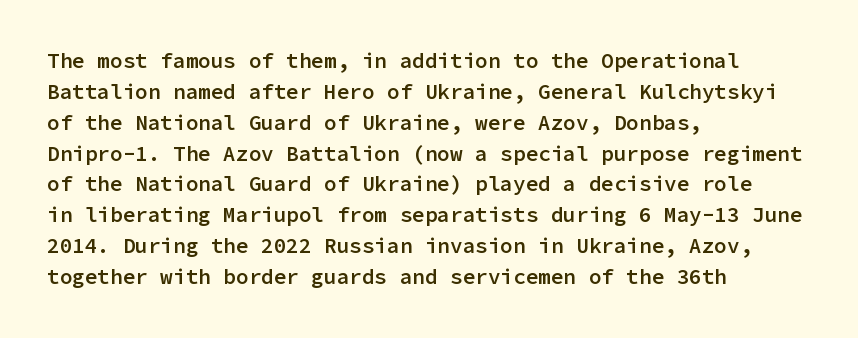
Q: Is the text bold? A: Semi-bold.
Q: Is the text italic (slanted)? A: No, it is upright.
Q: Is the text underlined? A: No.
Q: How is the paragraph aligned? A: Left-aligned.
Q: Is the spacing between letters normal or unusually wide? A: Normal.
Q: Is the spacing between lines tight, normal or loose? A: Normal.
